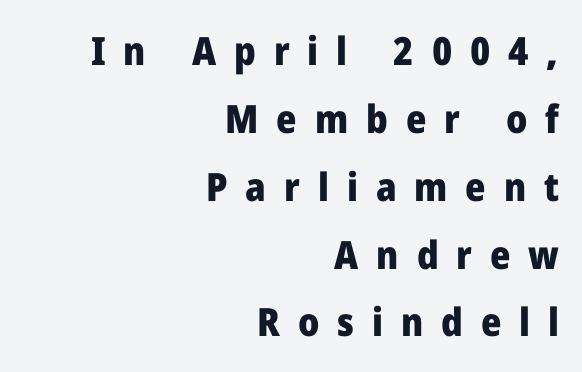
Q: Is the text bold? A: Yes.
Q: Is the text italic (slanted)? A: No, it is upright.
Q: Is the typeface a serif or a sans-serif typeface? A: Sans-serif.
Q: Is the text underlined? A: No.
Q: How is the paragraph aligned? A: Right-aligned.
Q: Is the spacing between letters normal or unusually wide? A: Unusually wide.
Q: Width (condensed, normal, or wide)? A: Normal.
Q: Stroke contrast? A: Low.
Q: x-height? A: Medium.
Q: Monospaced? A: No.
